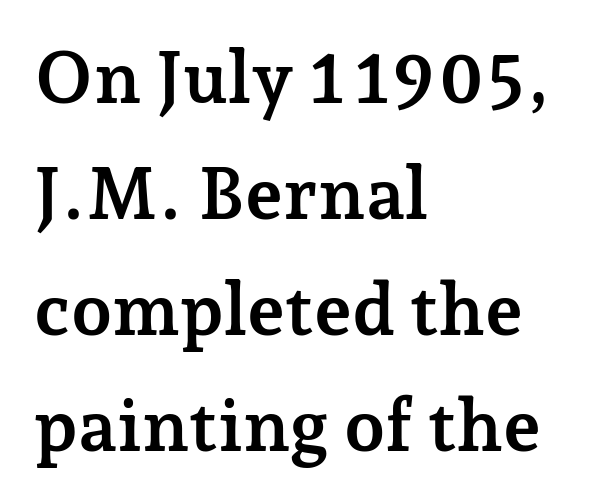
Q: Is the text bold? A: Yes.
Q: Is the text italic (slanted)? A: No, it is upright.
Q: Is the typeface a serif or a sans-serif typeface? A: Serif.
Q: Is the text underlined? A: No.
Q: How is the paragraph aligned? A: Left-aligned.
Q: Is the spacing between letters normal or unusually wide? A: Normal.
Q: Is the spacing between lines tight, normal or loose? A: Normal.
Q: Width (condensed, normal, or wide)? A: Normal.
Q: Stroke contrast? A: Low.
Q: x-height? A: Medium.
Q: Monospaced? A: No.
